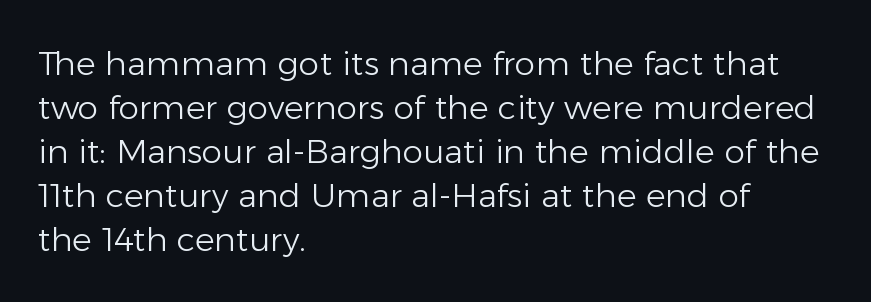
{"serif": "no", "italic": "no", "bold": "no", "weight": "light", "width": "normal", "stroke_contrast": "low", "x_height": "medium", "monospaced": "no", "underline": "no", "align": "left", "line_spacing": "normal", "line_spacing_ratio": 1.33, "letter_spacing": "normal", "letter_spacing_em": 0.0, "glyph_px": 33}
